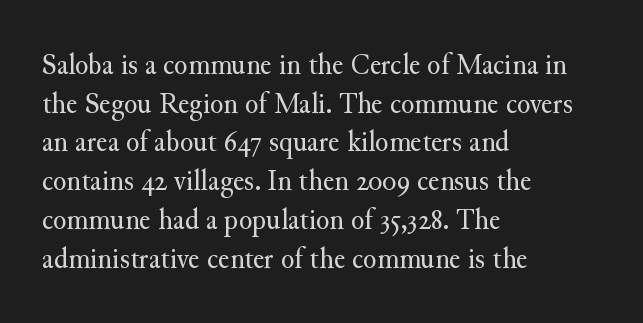
{"serif": "yes", "italic": "no", "bold": "no", "weight": "regular", "width": "normal", "stroke_contrast": "medium", "x_height": "small", "monospaced": "no", "underline": "no", "align": "left", "line_spacing": "normal", "line_spacing_ratio": 1.25, "letter_spacing": "normal", "letter_spacing_em": 0.0, "glyph_px": 31}
